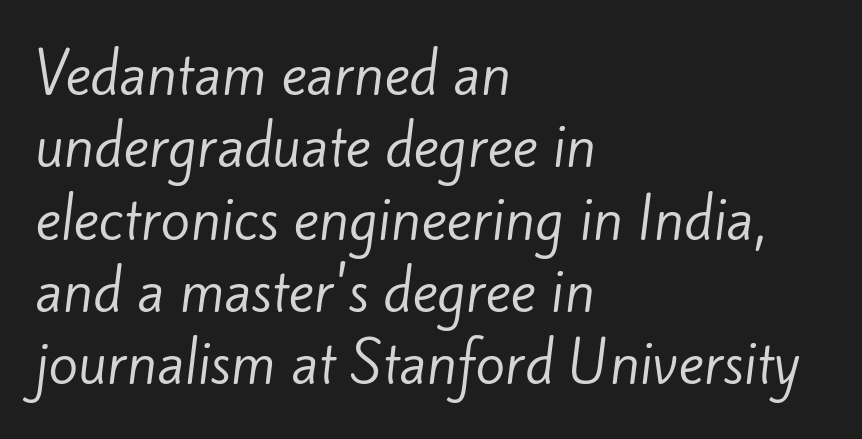
Grotesque or geometric, the face here clearly has no serifs. The passage is arranged the way most books set body copy — flush left. Baseline-to-baseline distance is the conventional proportion of letter height. Underline: absent. Each letter keeps its own natural width here, so spacing adapts to shape.
